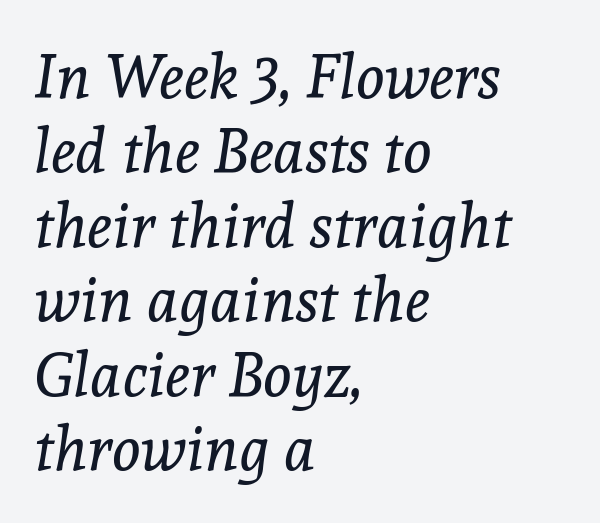
Q: Is the text bold? A: No.
Q: Is the text italic (slanted)? A: Yes, it leans right by about 8 degrees.
Q: Is the typeface a serif or a sans-serif typeface? A: Serif.
Q: Is the text underlined? A: No.
Q: How is the paragraph aligned? A: Left-aligned.
Q: Is the spacing between letters normal or unusually wide? A: Normal.
Q: Width (condensed, normal, or wide)? A: Normal.
Q: x-height? A: Medium.
Q: Monospaced? A: No.
